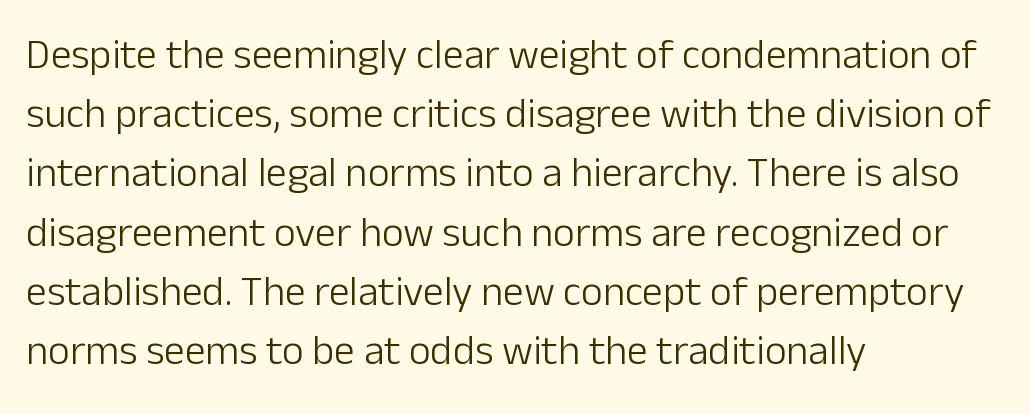
These lines are composed in type without serifs. Bare-footed words on every line. This sample has the flowing, uneven cadence of proportional lettering. The passage shown is not bold in any degree. No extra tracking has been applied to these lines. The text block is weighted toward the left margin, trailing off unevenly rightward.
